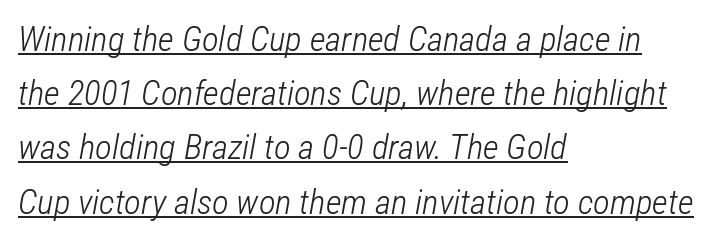
The image shows 35 px light, condensed type, italic (leaning right); set left-aligned, normal line spacing (1.55x), normal letter spacing, underlined; low stroke contrast and a medium x-height.
